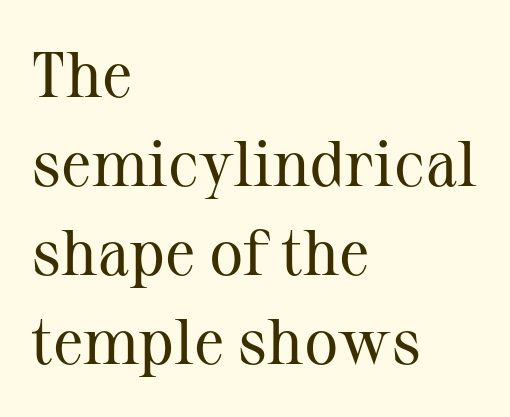
Q: Is the text bold? A: No.
Q: Is the text italic (slanted)? A: No, it is upright.
Q: Is the typeface a serif or a sans-serif typeface? A: Serif.
Q: Is the text underlined? A: No.
Q: How is the paragraph aligned? A: Left-aligned.
Q: Is the spacing between letters normal or unusually wide? A: Normal.
Q: Is the spacing between lines tight, normal or loose? A: Normal.
Q: Width (condensed, normal, or wide)? A: Normal.
Q: Stroke contrast? A: Medium.
Q: x-height? A: Medium.
Q: Monospaced? A: No.
